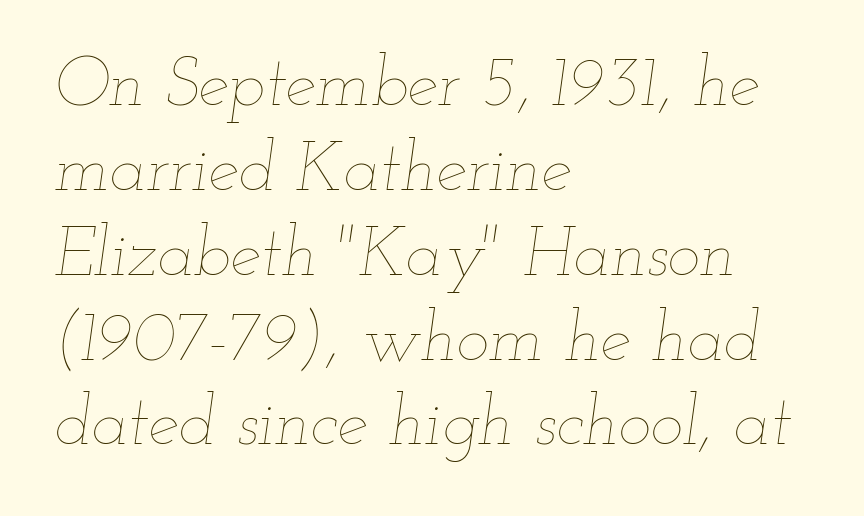
Q: Is the text bold? A: No.
Q: Is the text italic (slanted)? A: Yes, it leans right by about 12 degrees.
Q: Is the text underlined? A: No.
Q: How is the paragraph aligned? A: Left-aligned.
Q: Is the spacing between letters normal or unusually wide? A: Normal.
Q: Width (condensed, normal, or wide)? A: Wide.
Q: Stroke contrast? A: Low.
Q: x-height? A: Small.
Q: Monospaced? A: No.
